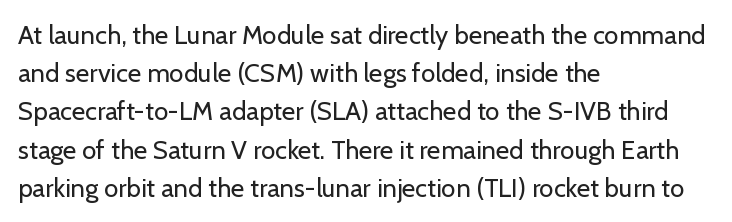
{"italic": "no", "bold": "no", "underline": "no", "align": "left", "line_spacing": "normal", "line_spacing_ratio": 1.47, "letter_spacing": "normal", "letter_spacing_em": 0.0, "glyph_px": 26}
